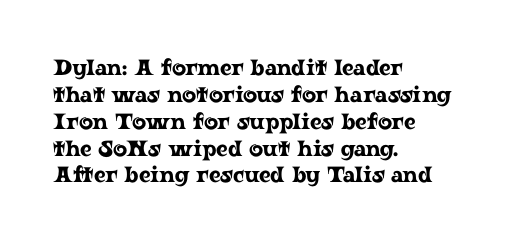
Q: Is the text italic (slanted)? A: No, it is upright.
Q: Is the text underlined? A: No.
Q: How is the paragraph aligned? A: Left-aligned.
Q: Is the spacing between letters normal or unusually wide? A: Normal.
